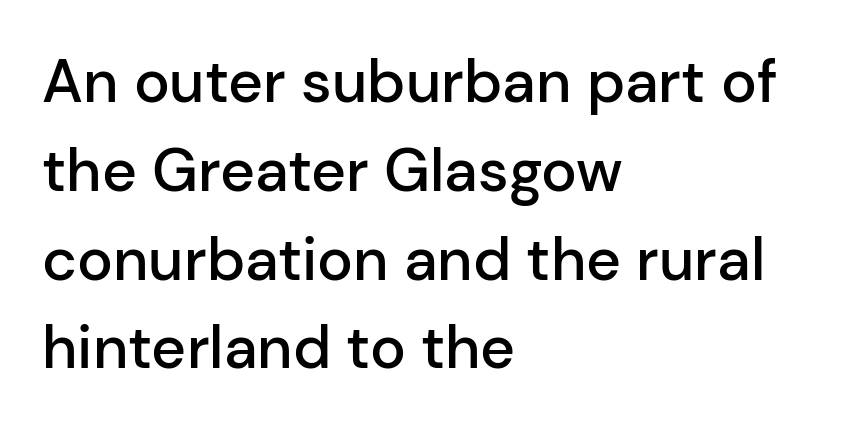
In terms of weight, the rendering is demibold, just under bold. The passage shown has conventional tracking throughout. These lines stack with their left ends in a neat column. This sample uses a sans-serif face.
